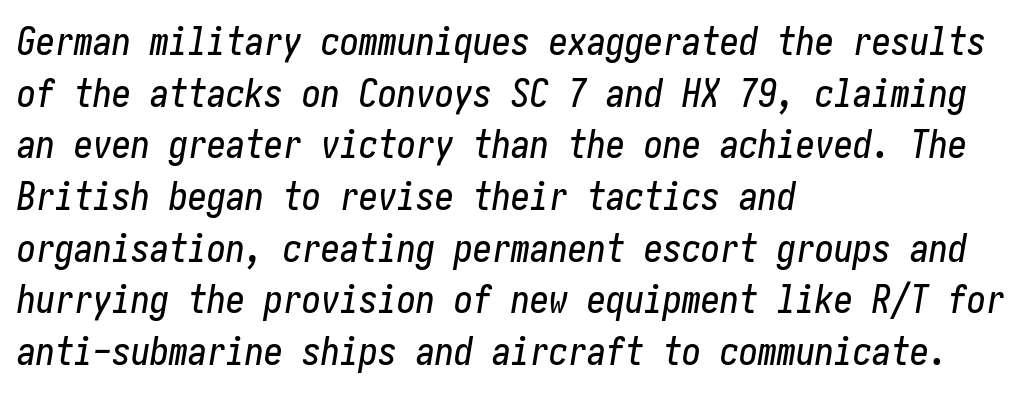
The line-height multiplier appears to be the usual default. Quick note: underline off. These lines were composed using italics. Teacher's note: observe the even left margin — that is flush-left alignment. The passage shown has conventional tracking throughout.
